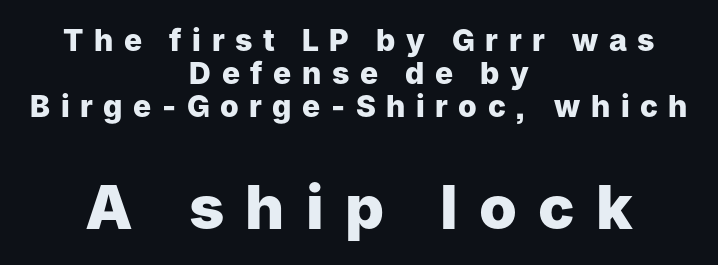
{"serif": "no", "italic": "no", "bold": "yes", "weight": "heavy", "width": "normal", "stroke_contrast": "low", "x_height": "medium", "monospaced": "no", "underline": "no", "align": "center", "line_spacing": "tight", "line_spacing_ratio": 1.1, "letter_spacing": "wide", "letter_spacing_em": 0.35, "larger_block": "second", "size_ratio": 2.03, "glyph_px": 61}
